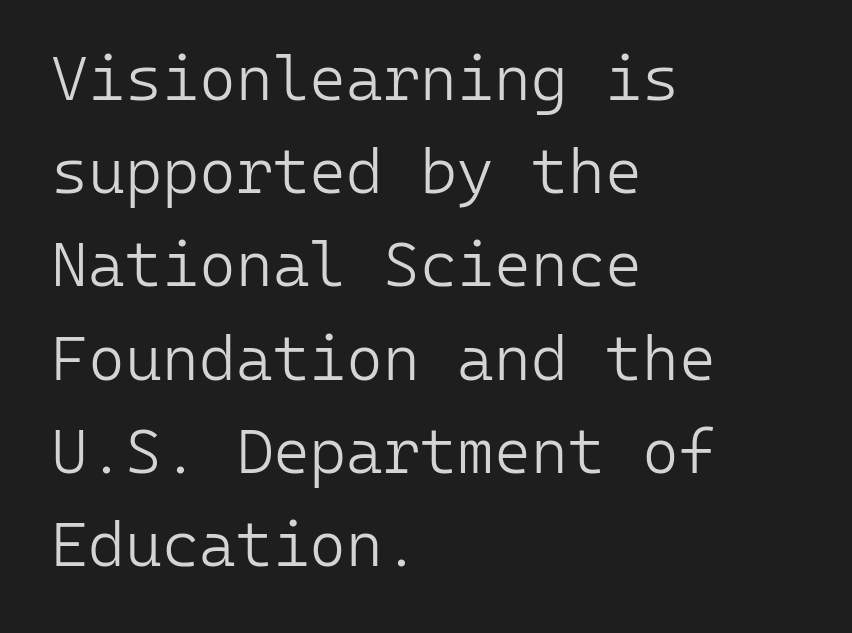
The image shows 63 px light sans-serif type, upright, monospaced; set left-aligned, normal line spacing (1.48x), normal letter spacing, not underlined; low stroke contrast and a medium x-height.
